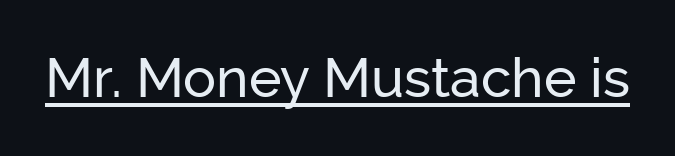
Students, observe the line beneath the letters — that is underlining. You can tell from the bare stems that sans-serif type was used. The rendering keeps characters at their native spacing. A typesetter would call this proportional, since set widths differ per character. Style check: upright.
